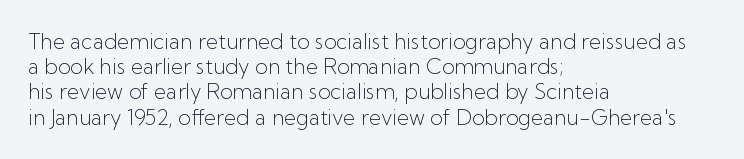
Q: Is the text bold? A: No.
Q: Is the text italic (slanted)? A: No, it is upright.
Q: Is the text underlined? A: No.
Q: How is the paragraph aligned? A: Left-aligned.
Q: Is the spacing between letters normal or unusually wide? A: Normal.
